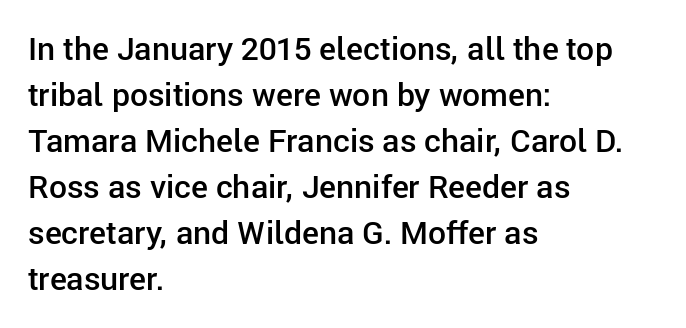
{"serif": "no", "italic": "no", "bold": "semi", "weight": "semibold", "width": "normal", "stroke_contrast": "low", "x_height": "medium", "monospaced": "no", "underline": "no", "align": "left", "line_spacing": "normal", "line_spacing_ratio": 1.44, "letter_spacing": "normal", "letter_spacing_em": 0.0, "glyph_px": 32}
